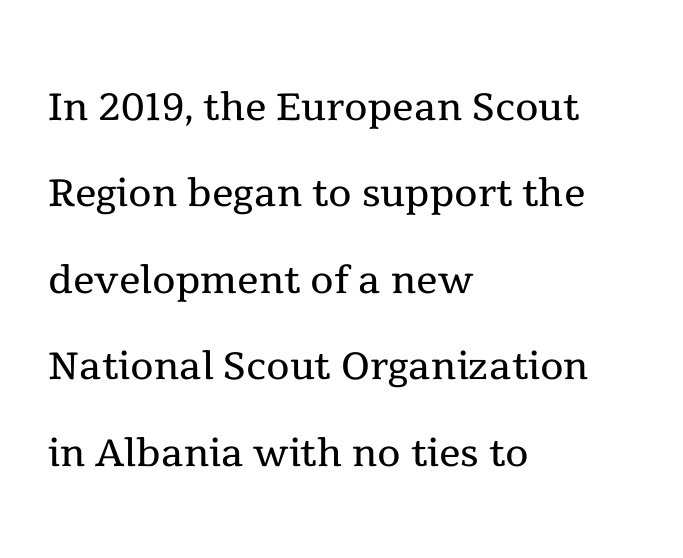
Q: Is the text bold? A: No.
Q: Is the text italic (slanted)? A: No, it is upright.
Q: Is the typeface a serif or a sans-serif typeface? A: Serif.
Q: Is the text underlined? A: No.
Q: How is the paragraph aligned? A: Left-aligned.
Q: Is the spacing between letters normal or unusually wide? A: Normal.
Q: Is the spacing between lines tight, normal or loose? A: Normal.
Q: Width (condensed, normal, or wide)? A: Normal.
Q: x-height? A: Medium.
Q: Monospaced? A: No.
